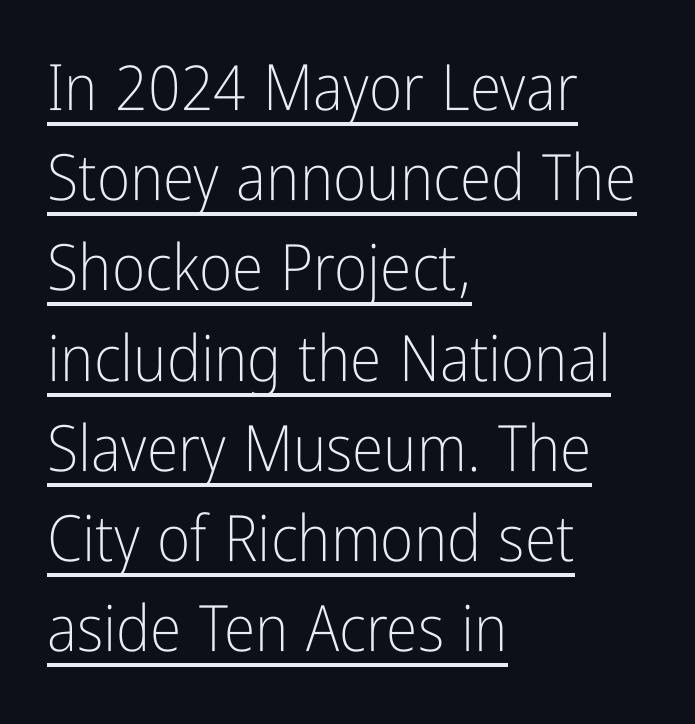
{"serif": "no", "italic": "no", "bold": "no", "weight": "light", "width": "condensed", "stroke_contrast": "low", "x_height": "medium", "monospaced": "no", "underline": "yes", "align": "left", "line_spacing": "normal", "line_spacing_ratio": 1.41, "letter_spacing": "normal", "letter_spacing_em": 0.0, "glyph_px": 64}
